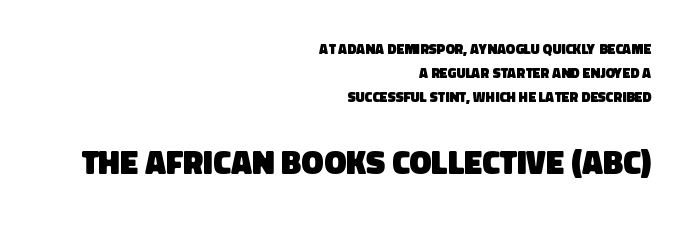
The face used here is rendered with its standard letterfit. The vertical gap from one line to the next is medium. Look at the bottom of the vertical strokes: they stop flat, with no serifs. Layout note: lines flush right.
